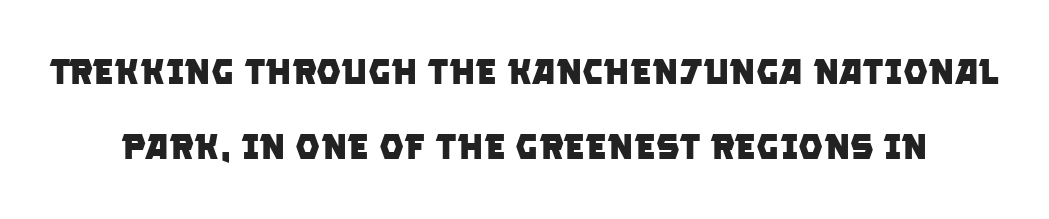
The image shows 35 px heavy sans-serif type; set loose line spacing (2.13x), normal letter spacing, not underlined; low stroke contrast and a large x-height.
